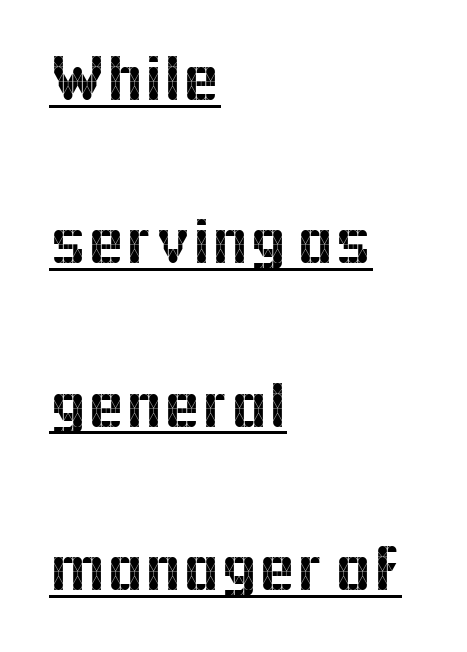
Rows of type keep a wide berth in the vertical direction. Nothing sits at the stroke ends, so this counts as sans-serif. The type is set solid horizontally, with unmodified tracking. Line beginnings align vertically; line endings do not. In terms of posture, this sample is upright.
